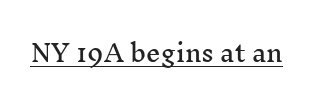
Q: Is the text italic (slanted)? A: No, it is upright.
Q: Is the text underlined? A: Yes.
Q: Is the spacing between letters normal or unusually wide? A: Normal.
